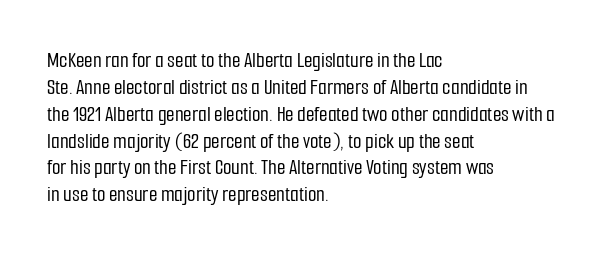
The image shows 22 px text type, upright; set left-aligned, line spacing 1.22x, normal letter spacing, not underlined.
